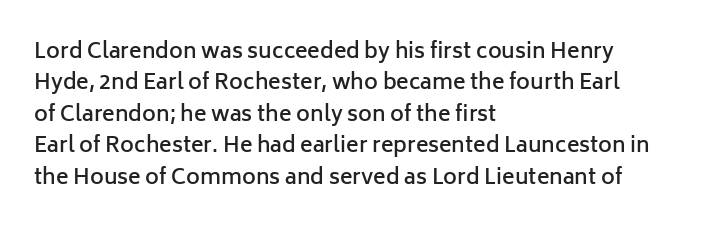
The glyphs have the mass of a demibold cut, below bold. The compositor pushed each line to the left boundary. The passage shown is not underscored anywhere. Caption: standard tracking, unaltered. Reading down the column, the eye jumps a familiar distance to each next line. The axis of the letterforms is exactly vertical.
